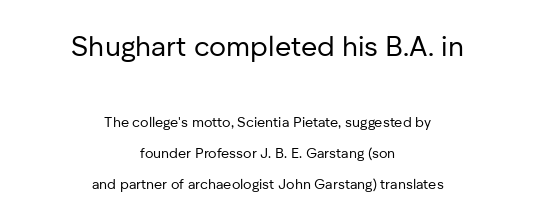
The image shows 28 px regular-weight sans-serif type, upright; set centered, loose line spacing (2.23x), normal letter spacing, not underlined; the first (top) block is 2.0x larger; low stroke contrast and a medium x-height.
